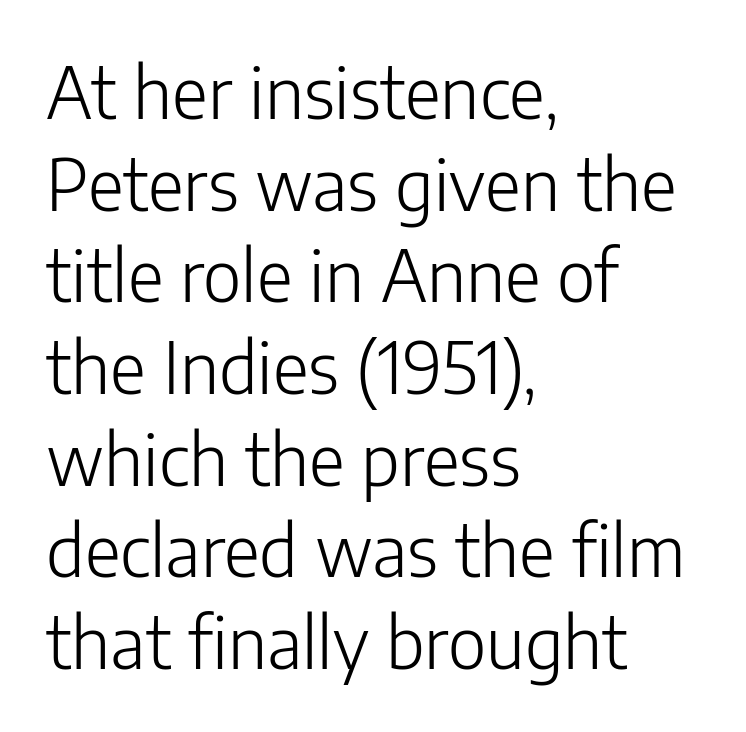
Q: Is the text bold? A: No.
Q: Is the text italic (slanted)? A: No, it is upright.
Q: Is the typeface a serif or a sans-serif typeface? A: Sans-serif.
Q: Is the text underlined? A: No.
Q: How is the paragraph aligned? A: Left-aligned.
Q: Is the spacing between letters normal or unusually wide? A: Normal.
Q: Is the spacing between lines tight, normal or loose? A: Normal.
Q: Width (condensed, normal, or wide)? A: Normal.
Q: Stroke contrast? A: Low.
Q: x-height? A: Medium.
Q: Monospaced? A: No.
